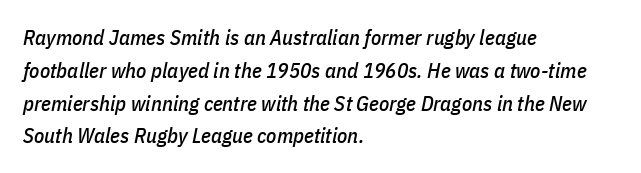
Q: Is the text italic (slanted)? A: Yes, it leans right by about 11 degrees.
Q: Is the text underlined? A: No.
Q: How is the paragraph aligned? A: Left-aligned.
Q: Is the spacing between letters normal or unusually wide? A: Normal.
Q: Is the spacing between lines tight, normal or loose? A: Normal.
